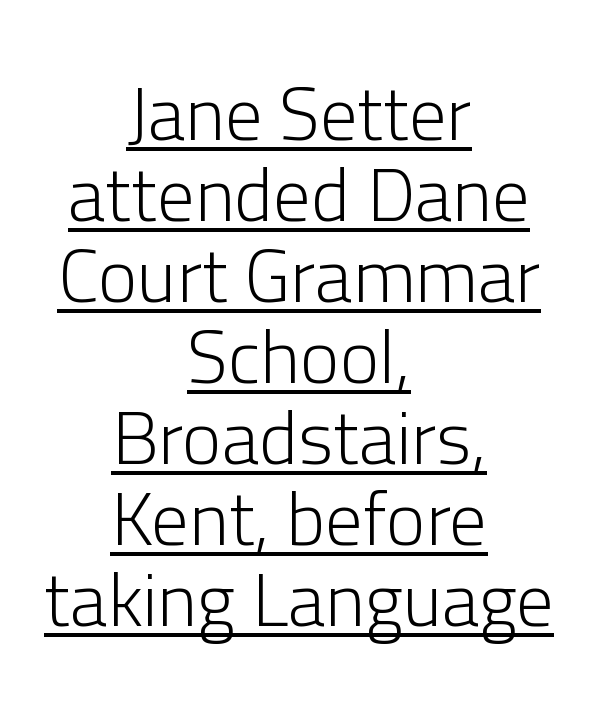
It's the straight-up-and-down kind of type. No letter is thick-stroked: the sample isn't bold. Letter spacing: default. Every word sits above its own underline. Reading down the column, the eye jumps only a short way to each next line.
